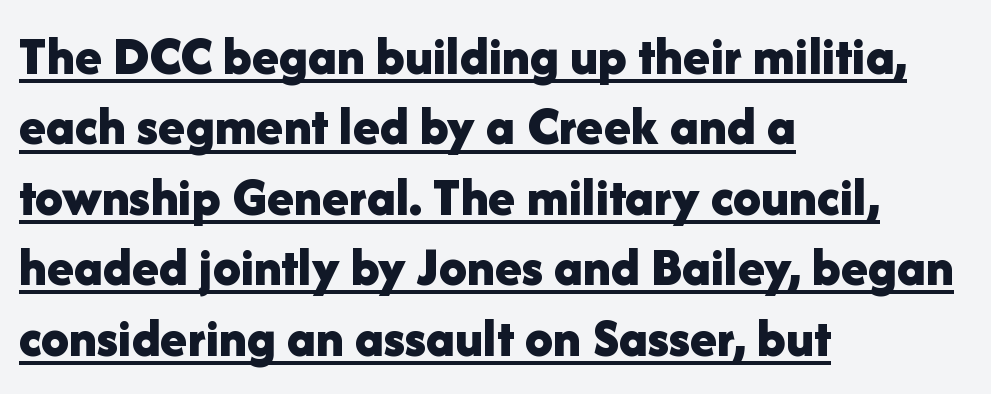
{"serif": "no", "italic": "no", "bold": "yes", "weight": "bold", "width": "normal", "stroke_contrast": "low", "x_height": "medium", "monospaced": "no", "underline": "yes", "align": "left", "line_spacing": "normal", "line_spacing_ratio": 1.28, "letter_spacing": "normal", "letter_spacing_em": 0.0, "glyph_px": 55}
